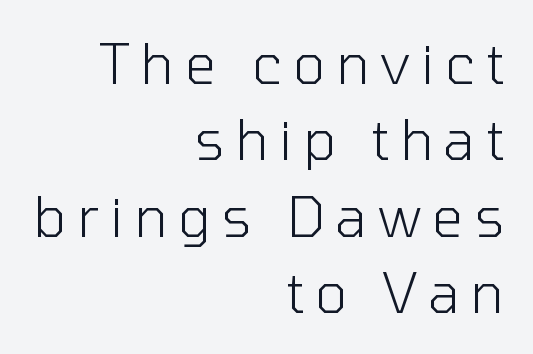
{"serif": "no", "italic": "no", "bold": "no", "weight": "light", "width": "normal", "stroke_contrast": "low", "x_height": "medium", "monospaced": "no", "underline": "no", "align": "right", "line_spacing": "normal", "line_spacing_ratio": 1.39, "letter_spacing": "wide", "letter_spacing_em": 0.2, "glyph_px": 55}
